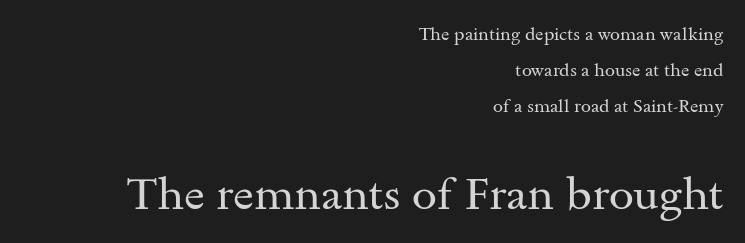
Words appear dense and cohesive because spacing is normal. I'd call this a serif setting — the letters wear small feet. Here the second block reads like a headline and the first like body copy. This is roman type, the default non-slanted kind. The words here are not underlined.
